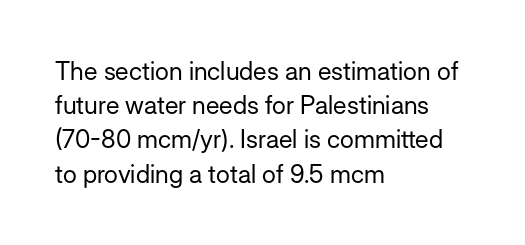
Q: Is the text bold? A: No.
Q: Is the text italic (slanted)? A: No, it is upright.
Q: Is the text underlined? A: No.
Q: How is the paragraph aligned? A: Left-aligned.
Q: Is the spacing between letters normal or unusually wide? A: Normal.
Q: Is the spacing between lines tight, normal or loose? A: Normal.
